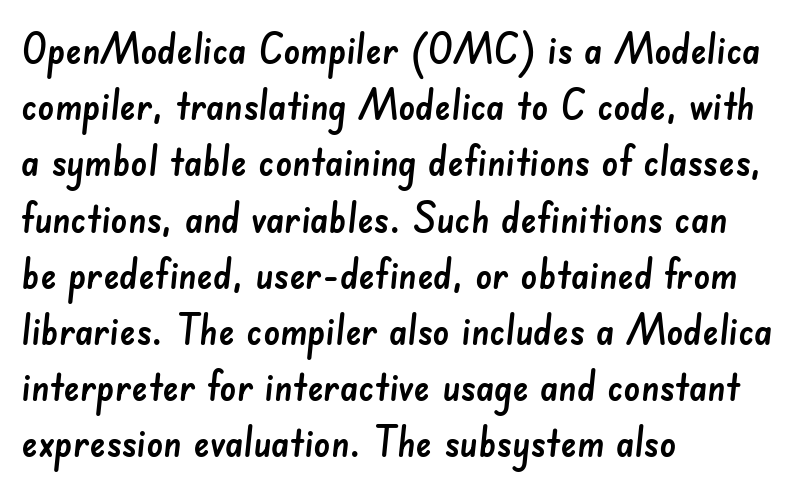
Q: Is the typeface a serif or a sans-serif typeface? A: Sans-serif.
Q: Is the text underlined? A: No.
Q: How is the paragraph aligned? A: Left-aligned.
Q: Is the spacing between letters normal or unusually wide? A: Normal.
Q: Is the spacing between lines tight, normal or loose? A: Normal.
Q: Width (condensed, normal, or wide)? A: Normal.
Q: Stroke contrast? A: Low.
Q: x-height? A: Small.
Q: Monospaced? A: No.
